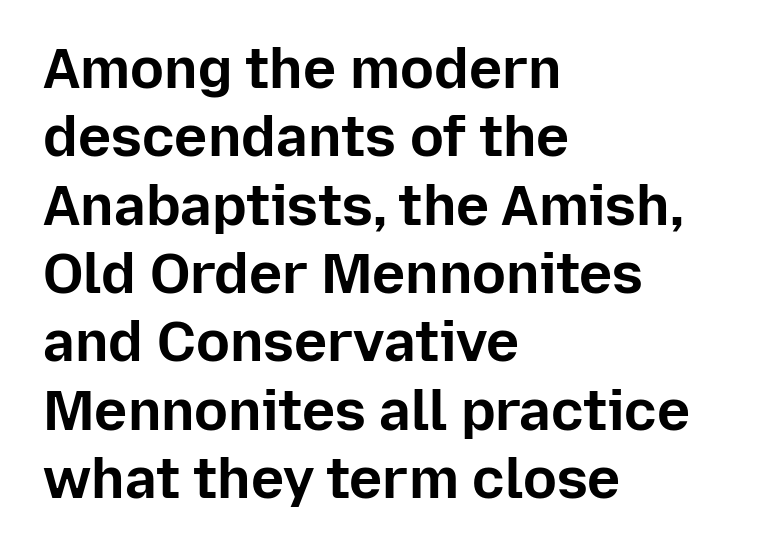
{"serif": "no", "italic": "no", "bold": "yes", "weight": "bold", "width": "normal", "stroke_contrast": "low", "x_height": "medium", "monospaced": "no", "underline": "no", "align": "left", "line_spacing_ratio": 1.22, "letter_spacing": "normal", "letter_spacing_em": 0.0, "glyph_px": 56}
